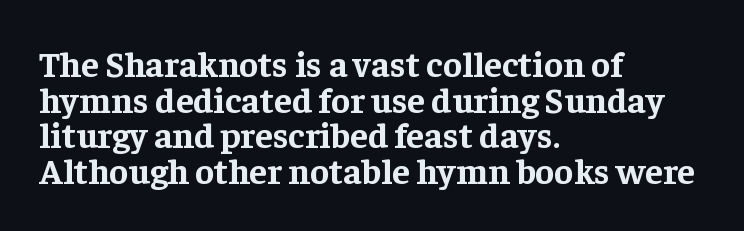
The image shows 36 px bold serif type, upright; set left-aligned, tight line spacing (0.99x), normal letter spacing, not underlined; low stroke contrast and a medium x-height.
